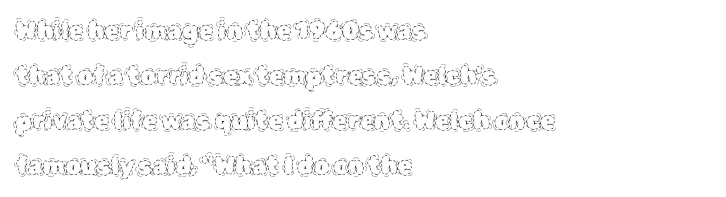
The image shows 24 px text type, upright; set left-aligned, line spacing 1.88x, normal letter spacing, not underlined.
